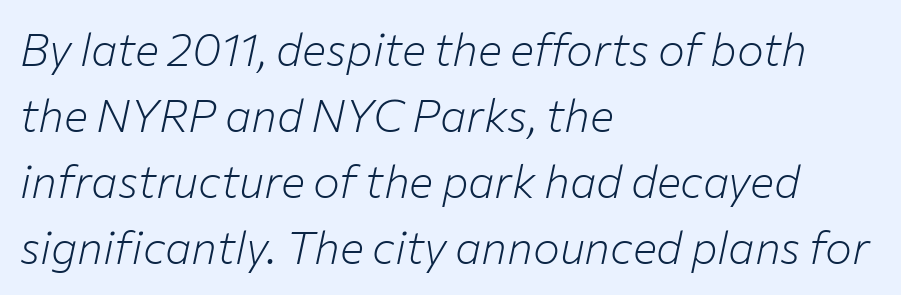
The image shows 45 px light type, italic (leaning right); set left-aligned, normal line spacing (1.47x), normal letter spacing, not underlined; low stroke contrast and a medium x-height.
